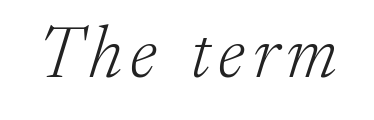
{"serif": "yes", "italic": "yes", "lean": "right", "slant_degrees": 17, "bold": "no", "weight": "light", "width": "normal", "stroke_contrast": "low", "x_height": "medium", "monospaced": "no", "underline": "no", "glyph_px": 73}
